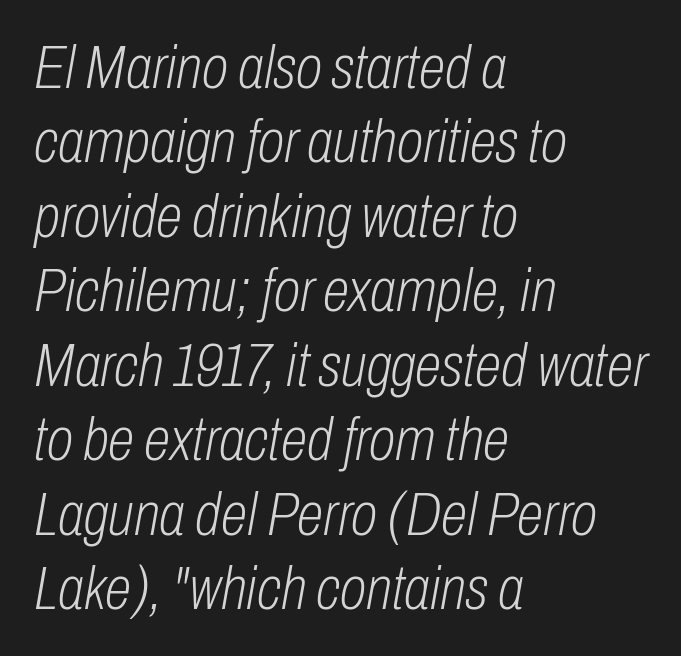
{"italic": "yes", "lean": "right", "slant_degrees": 10, "bold": "no", "weight": "light", "width": "condensed", "stroke_contrast": "low", "x_height": "medium", "monospaced": "no", "underline": "no", "align": "left", "line_spacing_ratio": 1.22, "letter_spacing": "normal", "letter_spacing_em": 0.0, "glyph_px": 61}
